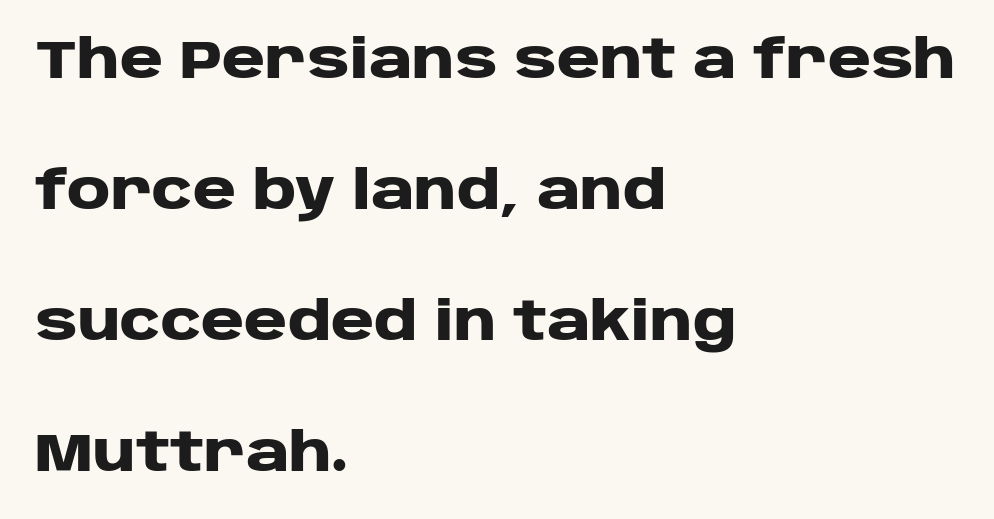
{"serif": "no", "italic": "no", "bold": "yes", "weight": "heavy", "width": "wide", "stroke_contrast": "low", "x_height": "large", "monospaced": "no", "underline": "no", "align": "left", "line_spacing": "loose", "line_spacing_ratio": 2.47, "letter_spacing": "normal", "letter_spacing_em": 0.0, "glyph_px": 53}
